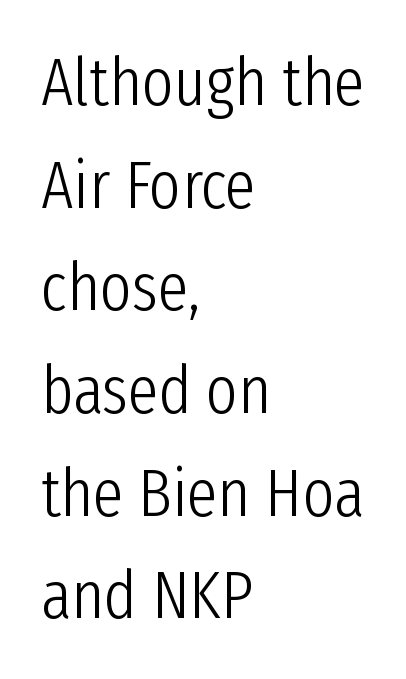
Q: Is the text bold? A: No.
Q: Is the text italic (slanted)? A: No, it is upright.
Q: Is the typeface a serif or a sans-serif typeface? A: Sans-serif.
Q: Is the text underlined? A: No.
Q: How is the paragraph aligned? A: Left-aligned.
Q: Is the spacing between letters normal or unusually wide? A: Normal.
Q: Is the spacing between lines tight, normal or loose? A: Normal.
Q: Width (condensed, normal, or wide)? A: Condensed.
Q: Stroke contrast? A: Low.
Q: x-height? A: Medium.
Q: Monospaced? A: No.
